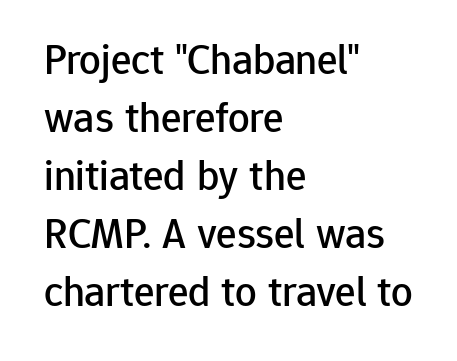
{"serif": "no", "italic": "no", "width": "normal", "stroke_contrast": "low", "x_height": "medium", "monospaced": "no", "underline": "no", "align": "left", "line_spacing": "normal", "line_spacing_ratio": 1.35, "letter_spacing": "normal", "letter_spacing_em": 0.0, "glyph_px": 43}
